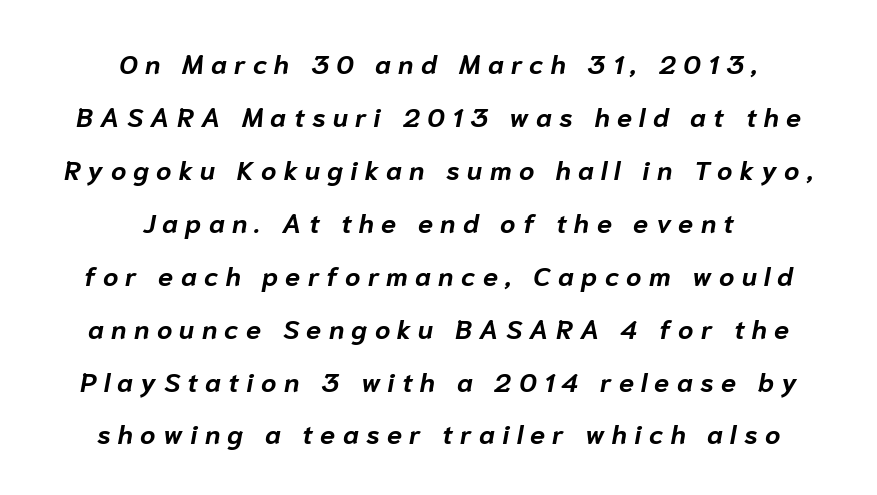
The image shows 27 px bold type, italic (leaning right); set centered, loose line spacing (1.96x), unusually wide letter spacing (+0.27 em), not underlined.
